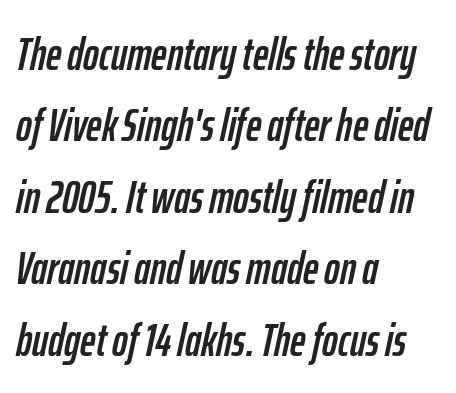
The rendering uses natural spacing where letterforms have individual widths. The space directly below the letters is spotless. Leading matches the norm, producing a regular column. The passage shown has conventional tracking throughout. Reading down the block, your eye returns to a fixed left position each line.
